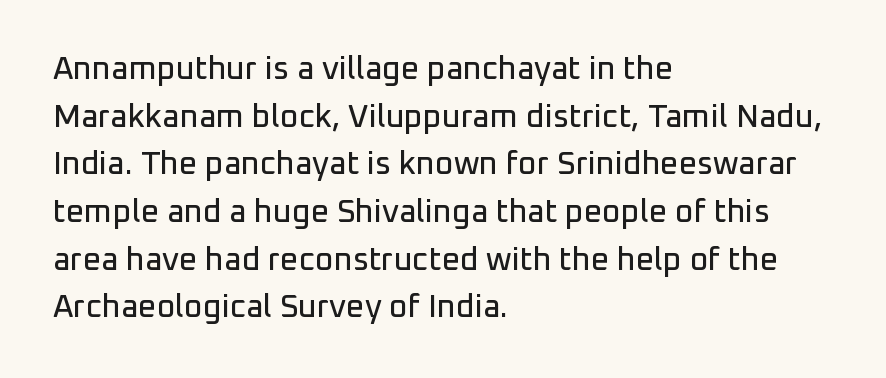
Ascenders rise straight up at ninety degrees. Horizontally, the lines are justified to the leading edge only. Interline gaps are of average width in this sample. Rule under the text: the space is simply empty. Nothing sits at the stroke ends, so this counts as sans-serif.
